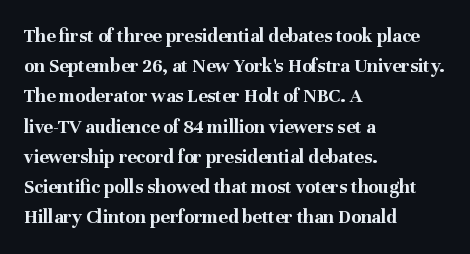
Where is the straight margin? On the left. Between one letter and the next there's only the usual sliver of space. Is there any slant? The stems are plumb. Every letter is thick-stroked: bold, no question.
